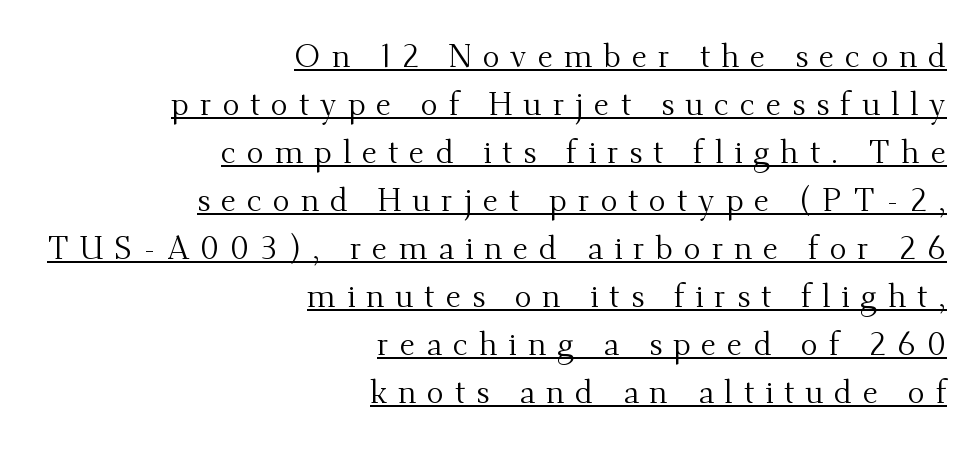
The image shows 32 px regular-weight serif type, upright; set right-aligned, normal line spacing (1.5x), unusually wide letter spacing (+0.34 em), underlined; medium stroke contrast and a small x-height.
